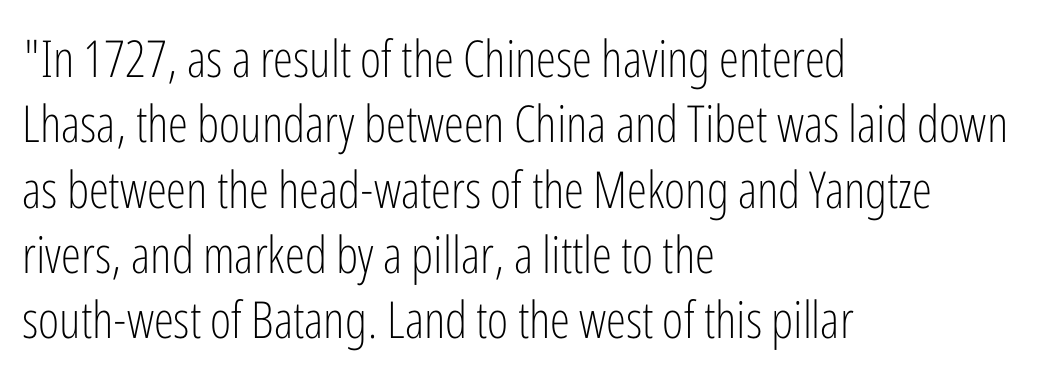
Horizontally, the lines are justified to the leading edge only. These lines are rendered in a variable-pitch font. Nope, not italic — everything's standing straight. Characters follow at the spacing the type designer built in.
